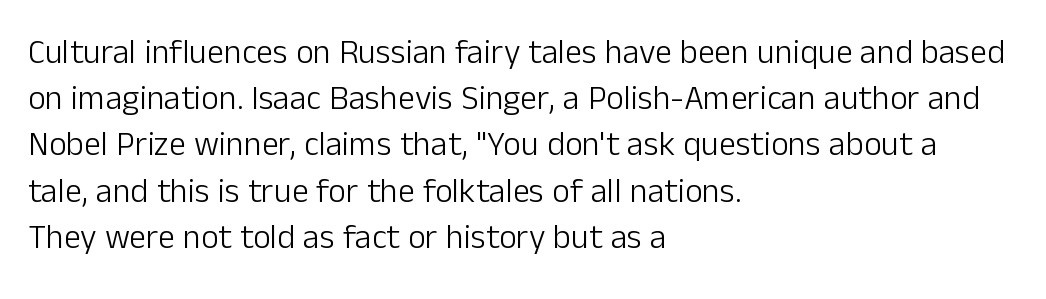
{"serif": "no", "italic": "no", "bold": "no", "weight": "light", "width": "normal", "stroke_contrast": "low", "x_height": "medium", "monospaced": "no", "underline": "no", "align": "left", "line_spacing": "normal", "line_spacing_ratio": 1.36, "letter_spacing": "normal", "letter_spacing_em": 0.0, "glyph_px": 34}
